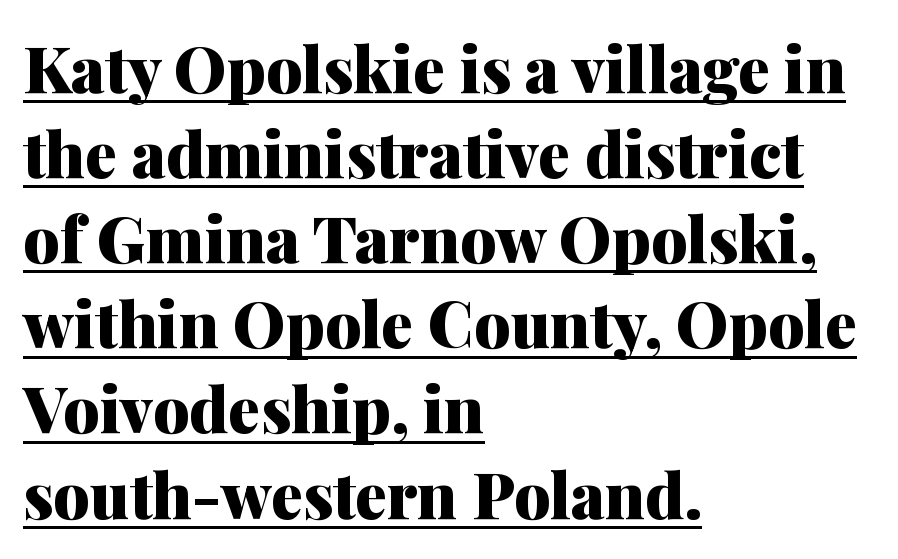
{"serif": "yes", "italic": "no", "bold": "yes", "weight": "heavy", "width": "normal", "stroke_contrast": "medium", "x_height": "medium", "monospaced": "no", "underline": "yes", "align": "left", "line_spacing": "normal", "line_spacing_ratio": 1.33, "letter_spacing": "normal", "letter_spacing_em": 0.0, "glyph_px": 64}
